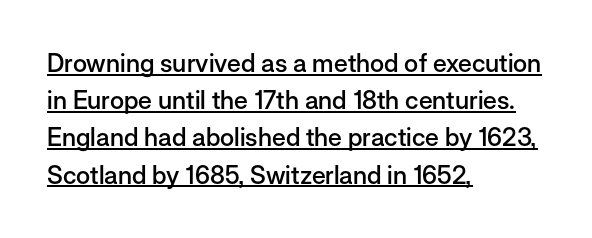
{"italic": "no", "bold": "semi", "underline": "yes", "align": "left", "line_spacing": "normal", "line_spacing_ratio": 1.49, "letter_spacing": "normal", "letter_spacing_em": 0.0, "glyph_px": 25}
